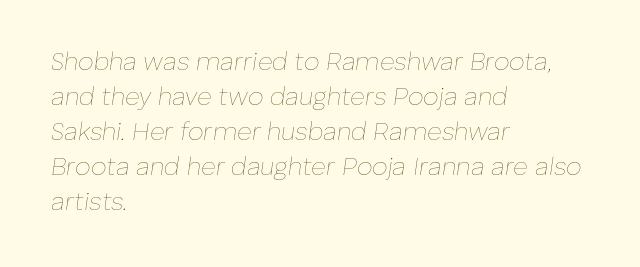
{"italic": "yes", "lean": "right", "slant_degrees": 8, "bold": "no", "underline": "no", "align": "left", "line_spacing": "normal", "line_spacing_ratio": 1.4, "letter_spacing": "normal", "letter_spacing_em": 0.0, "glyph_px": 25}
